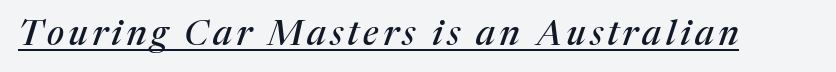
Q: Is the text italic (slanted)? A: Yes, it leans right by about 17 degrees.
Q: Is the typeface a serif or a sans-serif typeface? A: Serif.
Q: Is the text underlined? A: Yes.
Q: Width (condensed, normal, or wide)? A: Normal.
Q: Stroke contrast? A: Medium.
Q: x-height? A: Medium.
Q: Monospaced? A: No.
